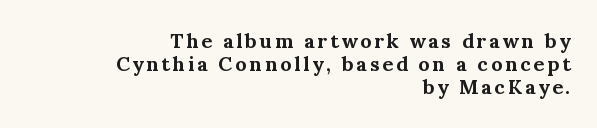
The image shows 20 px bold type, upright; set right-aligned, line spacing 1.16x, not underlined.
